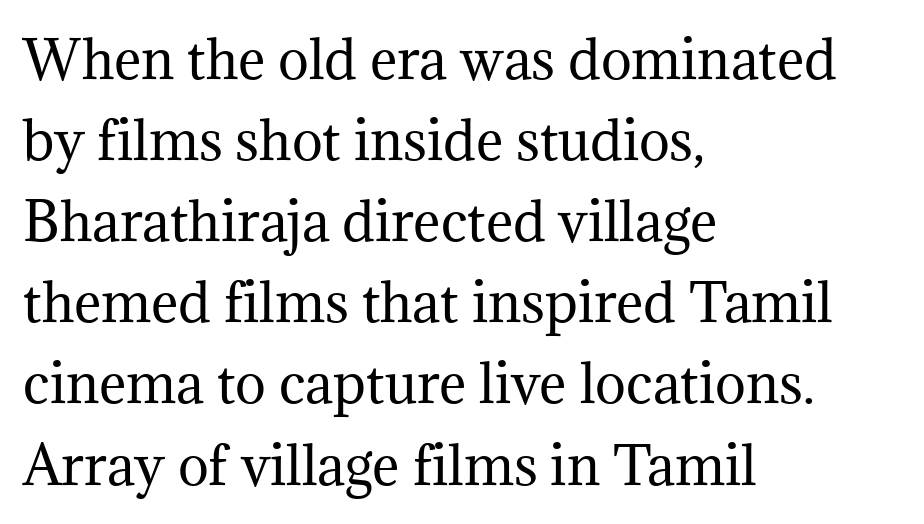
{"serif": "yes", "italic": "no", "bold": "no", "weight": "regular", "width": "normal", "stroke_contrast": "medium", "x_height": "medium", "monospaced": "no", "underline": "no", "align": "left", "line_spacing": "normal", "line_spacing_ratio": 1.56, "letter_spacing": "normal", "letter_spacing_em": 0.0, "glyph_px": 52}
